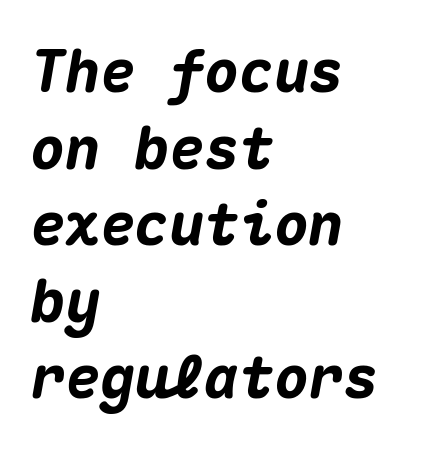
The image shows 58 px heavy type, italic (leaning right), monospaced; set left-aligned, normal line spacing (1.32x), normal letter spacing, not underlined; medium stroke contrast and a medium x-height.
